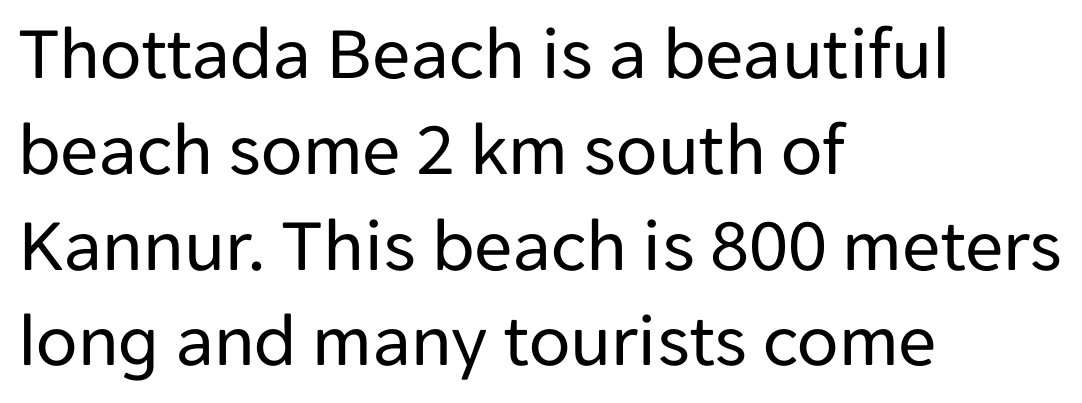
Q: Is the text bold? A: No.
Q: Is the text italic (slanted)? A: No, it is upright.
Q: Is the typeface a serif or a sans-serif typeface? A: Sans-serif.
Q: Is the text underlined? A: No.
Q: How is the paragraph aligned? A: Left-aligned.
Q: Is the spacing between letters normal or unusually wide? A: Normal.
Q: Is the spacing between lines tight, normal or loose? A: Normal.
Q: Width (condensed, normal, or wide)? A: Normal.
Q: Stroke contrast? A: Low.
Q: x-height? A: Medium.
Q: Monospaced? A: No.
